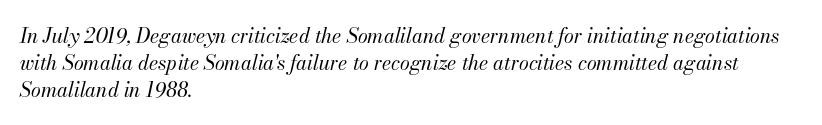
The image shows 20 px text type, italic (leaning right); set left-aligned, normal line spacing (1.34x), normal letter spacing, not underlined.
